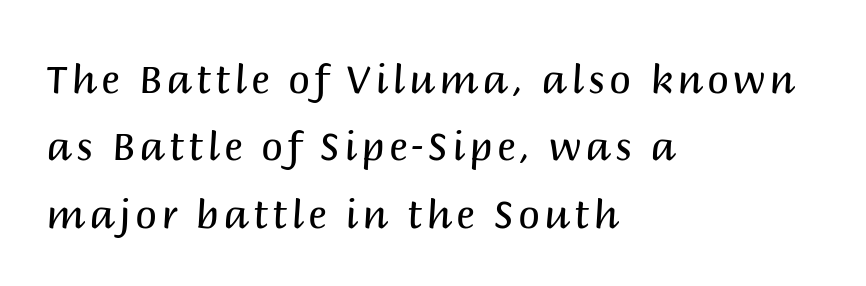
{"serif": "no", "bold": "no", "weight": "regular", "width": "normal", "stroke_contrast": "medium", "x_height": "large", "monospaced": "no", "underline": "no", "align": "left", "line_spacing_ratio": 1.73, "glyph_px": 39}
